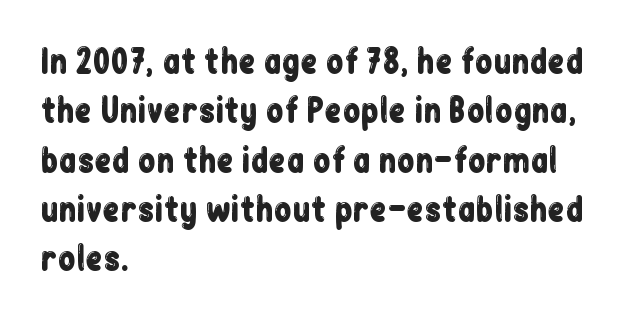
Q: Is the text italic (slanted)? A: No, it is upright.
Q: Is the typeface a serif or a sans-serif typeface? A: Sans-serif.
Q: Is the text underlined? A: No.
Q: How is the paragraph aligned? A: Left-aligned.
Q: Is the spacing between letters normal or unusually wide? A: Normal.
Q: Is the spacing between lines tight, normal or loose? A: Normal.
Q: Width (condensed, normal, or wide)? A: Condensed.
Q: Stroke contrast? A: Low.
Q: x-height? A: Medium.
Q: Monospaced? A: No.
